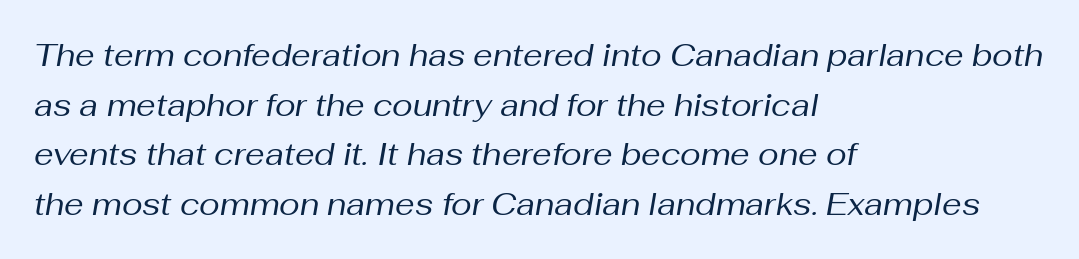
Q: Is the text bold? A: No.
Q: Is the text italic (slanted)? A: Yes, it leans right by about 10 degrees.
Q: Is the text underlined? A: No.
Q: How is the paragraph aligned? A: Left-aligned.
Q: Is the spacing between letters normal or unusually wide? A: Normal.
Q: Is the spacing between lines tight, normal or loose? A: Normal.
Q: Width (condensed, normal, or wide)? A: Normal.
Q: Stroke contrast? A: Medium.
Q: x-height? A: Medium.
Q: Monospaced? A: No.
